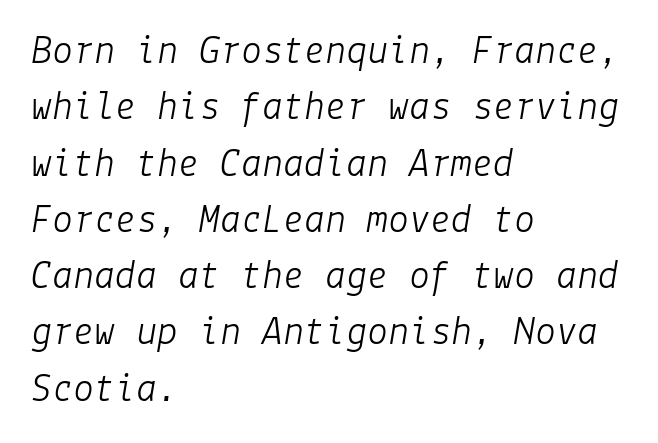
Compared with a typical body face, this is equally light or lighter still. Nobody touched the tracking dial on this one. Underlining? Definitely not there. What's the leading like? Ordinary, nothing unusual. The letters are slanted; this is an italic face.
